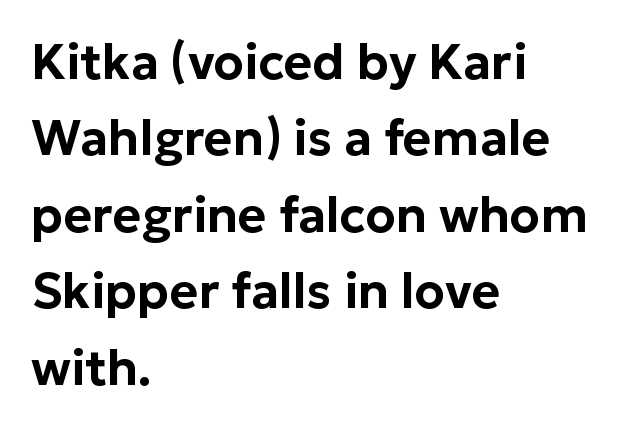
Nope, not italic — everything's standing straight. This sample uses plain, unmodified letter spacing. Do the characters align in a grid? No, the font is proportional. Does the leading feel generous? No, just average. The words here are not underlined.
